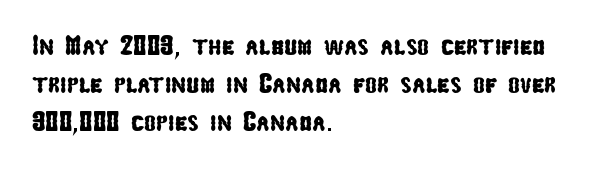
Check under the words: just untouched page. You could not count columns in this text — the font is proportionally spaced. The line-height multiplier appears to be the usual default. Short note: letters normally spaced.
